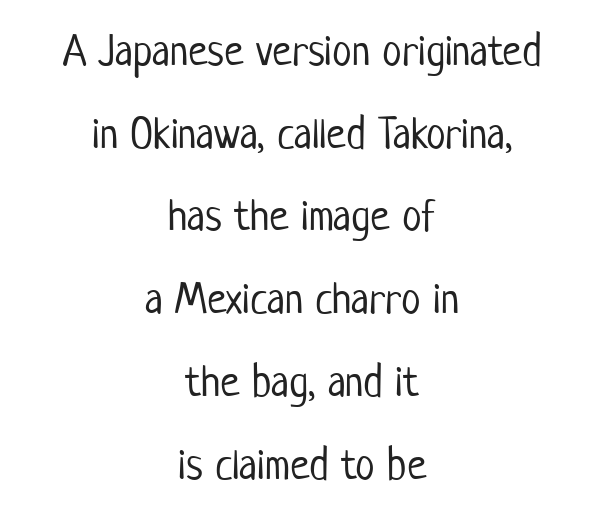
{"serif": "no", "italic": "no", "bold": "no", "weight": "light", "width": "condensed", "stroke_contrast": "low", "x_height": "medium", "monospaced": "no", "underline": "no", "align": "center", "line_spacing_ratio": 1.88, "letter_spacing": "normal", "letter_spacing_em": 0.0, "glyph_px": 44}
